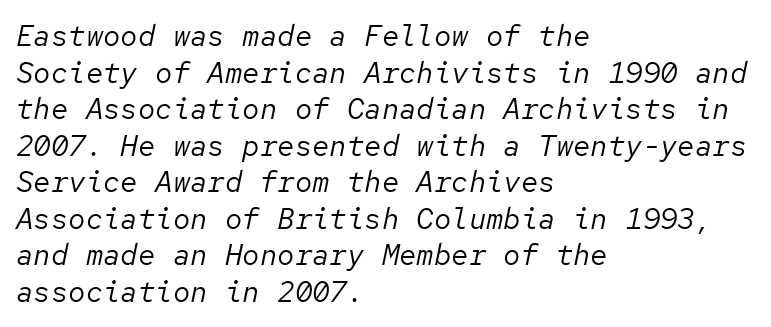
{"italic": "yes", "lean": "right", "slant_degrees": 12, "bold": "no", "weight": "regular", "width": "normal", "stroke_contrast": "low", "x_height": "medium", "monospaced": "yes", "underline": "no", "align": "left", "line_spacing": "normal", "line_spacing_ratio": 1.26, "letter_spacing": "normal", "letter_spacing_em": 0.0, "glyph_px": 29}
